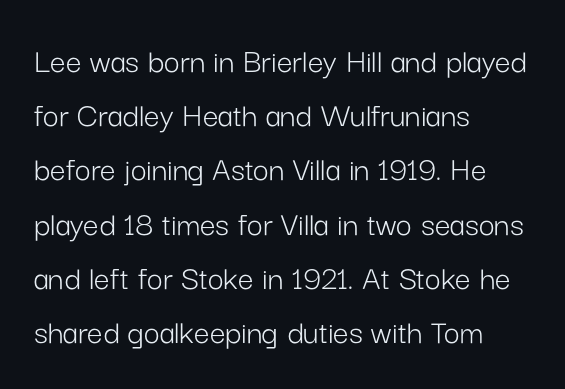
The face used here is rendered with its standard letterfit. The rows are spaced the way most documents space them. A typesetter would call this proportional, since set widths differ per character. Lines of text with bare space underneath. A quiet, ordinary-to-light weight characterises the typeface.
